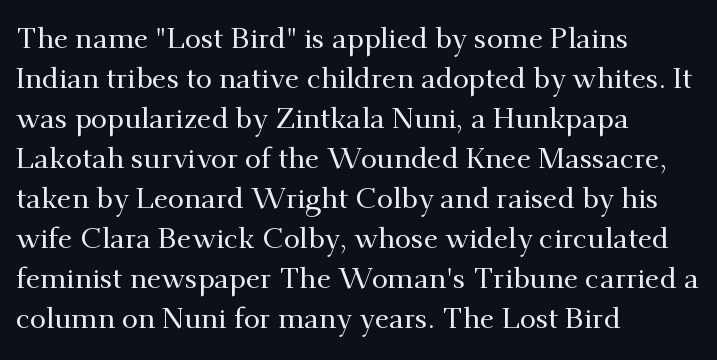
Q: Is the text italic (slanted)? A: No, it is upright.
Q: Is the typeface a serif or a sans-serif typeface? A: Serif.
Q: Is the text underlined? A: No.
Q: How is the paragraph aligned? A: Left-aligned.
Q: Is the spacing between letters normal or unusually wide? A: Normal.
Q: Is the spacing between lines tight, normal or loose? A: Normal.
Q: Width (condensed, normal, or wide)? A: Normal.
Q: Stroke contrast? A: Medium.
Q: x-height? A: Small.
Q: Monospaced? A: No.
